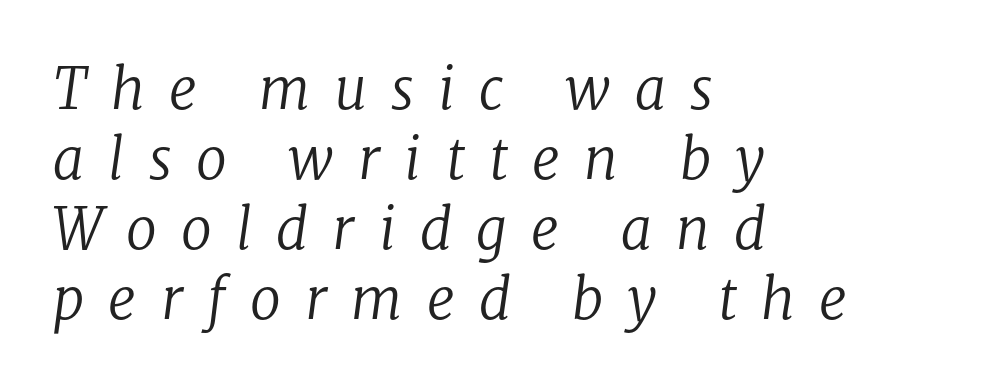
The image shows 56 px regular-weight serif type, italic (leaning right); set left-aligned, normal line spacing (1.25x), unusually wide letter spacing (+0.43 em), not underlined; low stroke contrast and a medium x-height.
